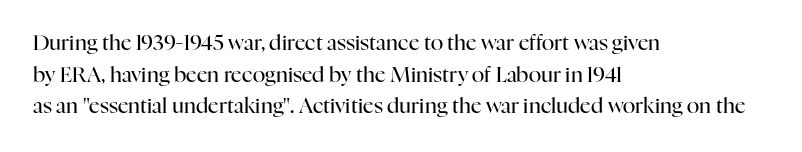
Style check: upright. Leftover space on each line is placed entirely after the last word. The rows are spaced the way most documents space them. The font is comparable to plain body text, perhaps lighter. Honestly, there is no underline to notice here at all. Nobody touched the tracking dial on this one.
